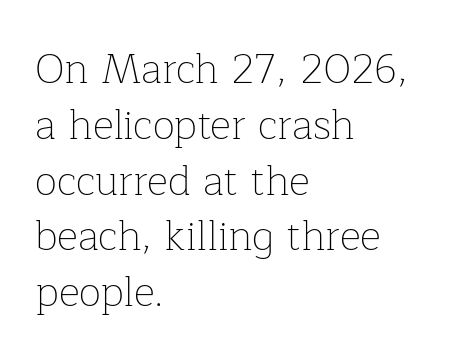
Q: Is the text bold? A: No.
Q: Is the text italic (slanted)? A: No, it is upright.
Q: Is the typeface a serif or a sans-serif typeface? A: Serif.
Q: Is the text underlined? A: No.
Q: How is the paragraph aligned? A: Left-aligned.
Q: Is the spacing between letters normal or unusually wide? A: Normal.
Q: Is the spacing between lines tight, normal or loose? A: Normal.
Q: Width (condensed, normal, or wide)? A: Normal.
Q: Stroke contrast? A: Low.
Q: x-height? A: Medium.
Q: Monospaced? A: No.
